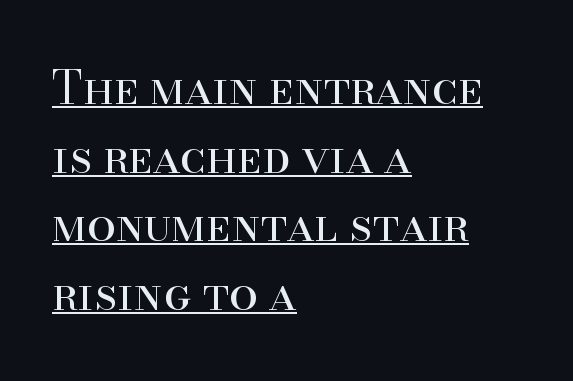
The image shows 46 px regular-weight serif type, upright; set left-aligned, normal line spacing (1.49x), normal letter spacing, underlined; high stroke contrast and a small x-height.
